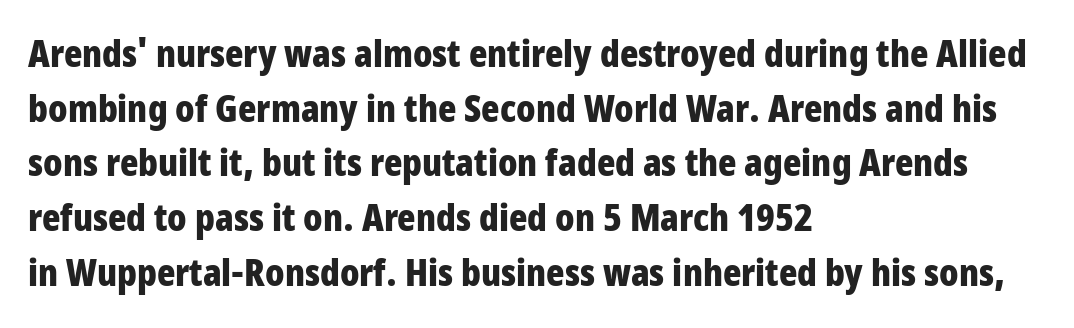
The image shows 38 px bold, condensed sans-serif type, upright; set left-aligned, normal line spacing (1.44x), normal letter spacing, not underlined; low stroke contrast and a large x-height.
